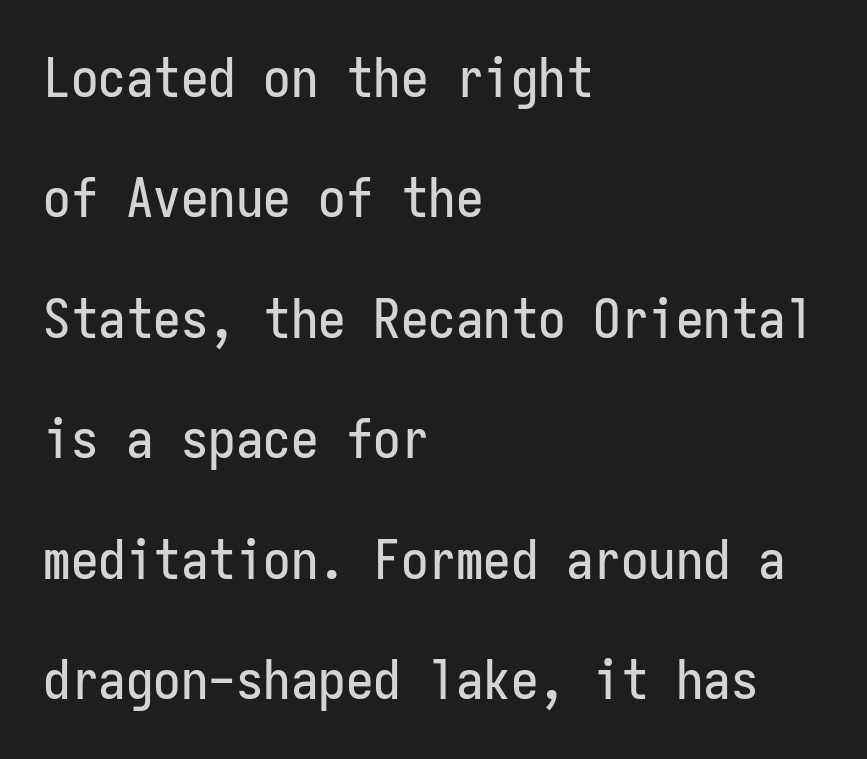
{"serif": "no", "italic": "no", "width": "condensed", "stroke_contrast": "low", "x_height": "medium", "monospaced": "yes", "underline": "no", "align": "left", "line_spacing": "loose", "line_spacing_ratio": 2.19, "letter_spacing": "normal", "letter_spacing_em": 0.0, "glyph_px": 55}
